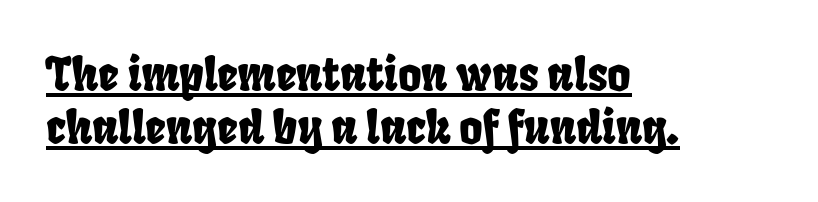
Q: Is the typeface a serif or a sans-serif typeface? A: Sans-serif.
Q: Is the text underlined? A: Yes.
Q: How is the paragraph aligned? A: Left-aligned.
Q: Is the spacing between letters normal or unusually wide? A: Normal.
Q: Width (condensed, normal, or wide)? A: Condensed.
Q: Stroke contrast? A: Low.
Q: x-height? A: Large.
Q: Monospaced? A: No.
